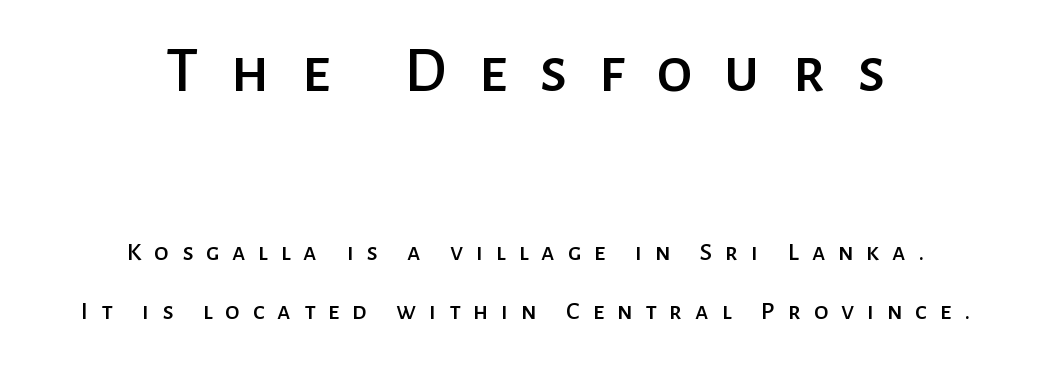
{"serif": "no", "italic": "no", "width": "normal", "stroke_contrast": "low", "x_height": "medium", "monospaced": "no", "underline": "no", "align": "center", "line_spacing": "loose", "line_spacing_ratio": 2.28, "letter_spacing": "wide", "letter_spacing_em": 0.49, "larger_block": "first", "size_ratio": 2.5, "glyph_px": 65}
